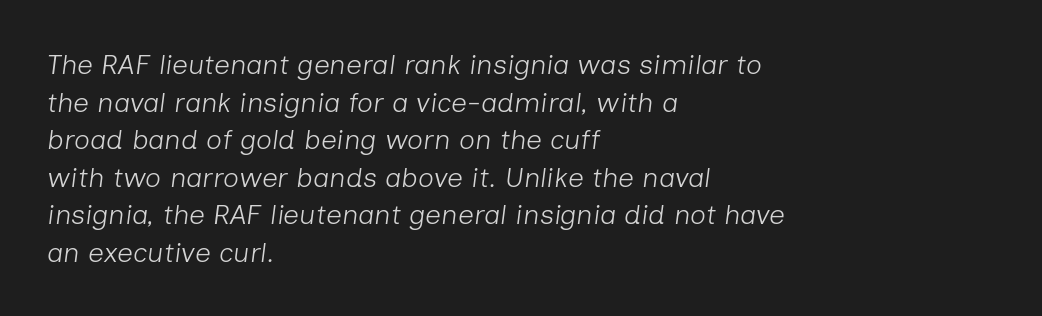
Q: Is the text bold? A: No.
Q: Is the text italic (slanted)? A: Yes, it leans right by about 7 degrees.
Q: Is the text underlined? A: No.
Q: How is the paragraph aligned? A: Left-aligned.
Q: Is the spacing between letters normal or unusually wide? A: Normal.
Q: Is the spacing between lines tight, normal or loose? A: Normal.
Q: Width (condensed, normal, or wide)? A: Normal.
Q: Stroke contrast? A: Low.
Q: x-height? A: Medium.
Q: Monospaced? A: No.
